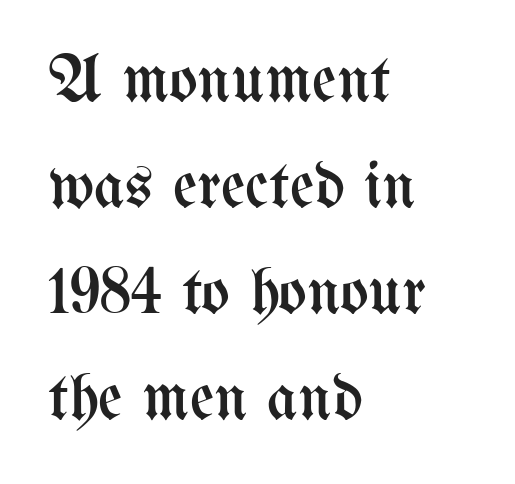
Q: Is the text bold? A: No.
Q: Is the text italic (slanted)? A: No, it is upright.
Q: Is the text underlined? A: No.
Q: How is the paragraph aligned? A: Left-aligned.
Q: Is the spacing between letters normal or unusually wide? A: Normal.
Q: Is the spacing between lines tight, normal or loose? A: Normal.
Q: Width (condensed, normal, or wide)? A: Condensed.
Q: Stroke contrast? A: Medium.
Q: x-height? A: Medium.
Q: Monospaced? A: No.
